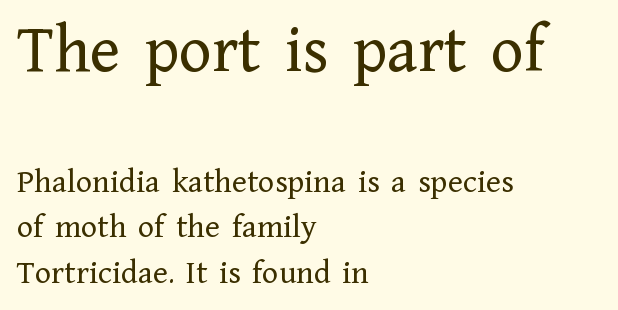
{"serif": "yes", "italic": "no", "bold": "no", "weight": "regular", "width": "normal", "stroke_contrast": "low", "x_height": "medium", "monospaced": "no", "underline": "no", "align": "left", "line_spacing": "normal", "line_spacing_ratio": 1.34, "letter_spacing": "normal", "letter_spacing_em": 0.0, "larger_block": "first", "size_ratio": 2.03, "glyph_px": 69}
